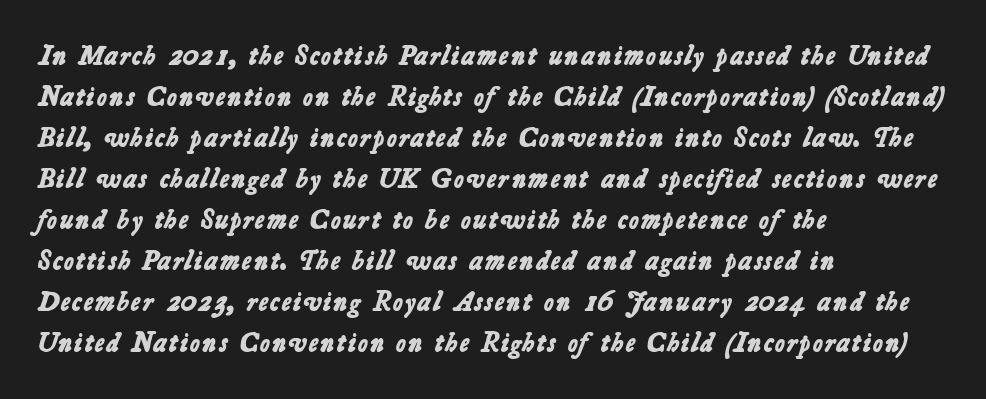
Q: Is the text bold? A: Yes.
Q: Is the text underlined? A: No.
Q: How is the paragraph aligned? A: Left-aligned.
Q: Is the spacing between letters normal or unusually wide? A: Normal.
Q: Is the spacing between lines tight, normal or loose? A: Normal.
